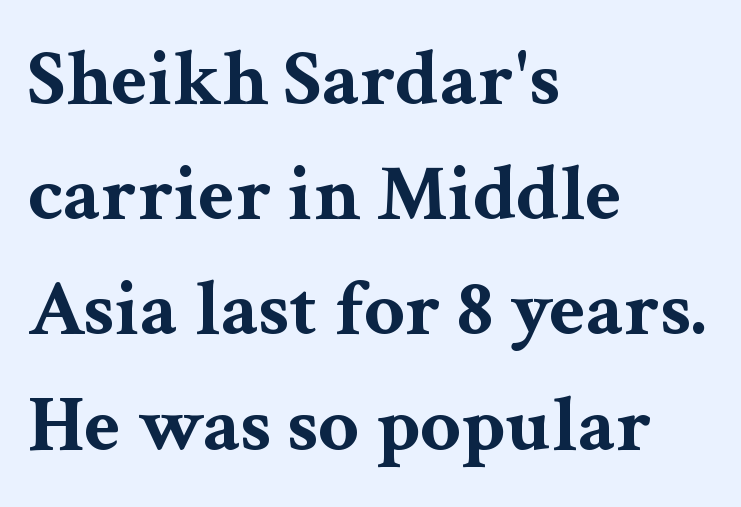
Q: Is the text bold? A: Yes.
Q: Is the text italic (slanted)? A: No, it is upright.
Q: Is the typeface a serif or a sans-serif typeface? A: Serif.
Q: Is the text underlined? A: No.
Q: How is the paragraph aligned? A: Left-aligned.
Q: Is the spacing between letters normal or unusually wide? A: Normal.
Q: Is the spacing between lines tight, normal or loose? A: Normal.
Q: Width (condensed, normal, or wide)? A: Wide.
Q: Stroke contrast? A: Medium.
Q: x-height? A: Medium.
Q: Monospaced? A: No.
